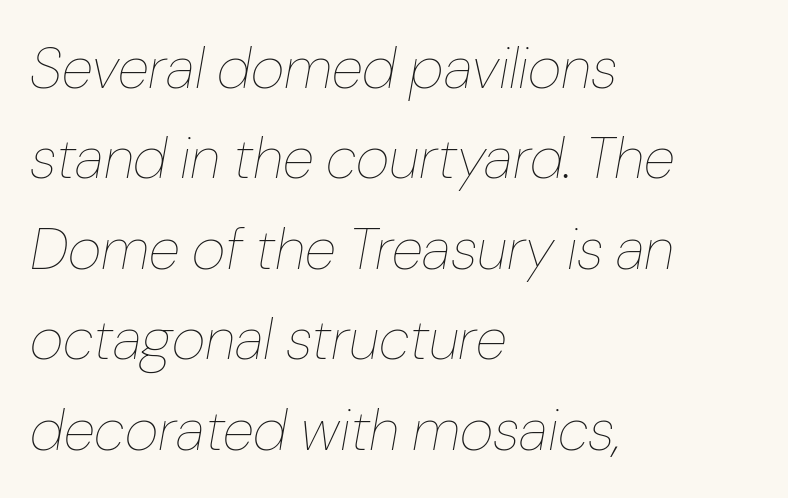
The image shows 58 px thin type, italic (leaning right); set left-aligned, normal line spacing (1.56x), normal letter spacing, not underlined; low stroke contrast and a medium x-height.
